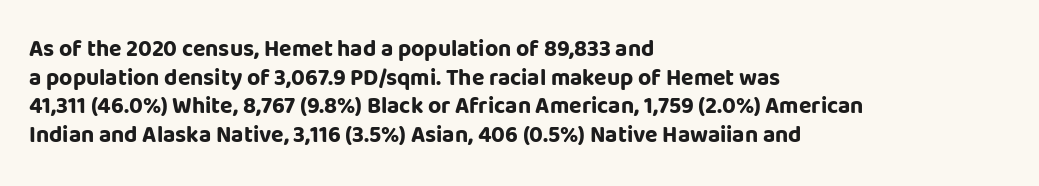
{"italic": "no", "bold": "yes", "underline": "no", "align": "left", "line_spacing": "normal", "line_spacing_ratio": 1.25, "letter_spacing": "normal", "letter_spacing_em": 0.0, "glyph_px": 23}
